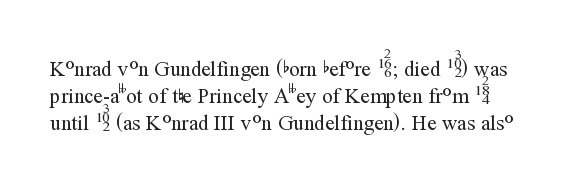
{"italic": "no", "bold": "no", "underline": "no", "line_spacing": "normal", "line_spacing_ratio": 1.29, "letter_spacing": "normal", "letter_spacing_em": 0.0, "glyph_px": 21}
